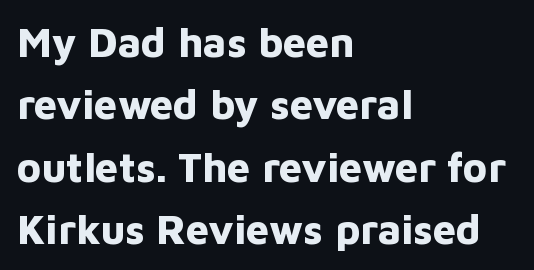
Character widths vary here, with narrow letters taking less room than wide ones. You could call the tracking neutral — neither tight nor loose. Grotesque or geometric, the face here clearly has no serifs. The space between consecutive lines is moderate. Chunky letters — that's bold for sure. The strip under each line holds only bare page.
